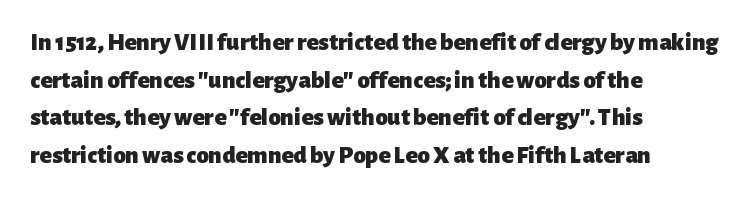
Q: Is the text bold? A: Yes.
Q: Is the text italic (slanted)? A: No, it is upright.
Q: Is the text underlined? A: No.
Q: How is the paragraph aligned? A: Left-aligned.
Q: Is the spacing between letters normal or unusually wide? A: Normal.
Q: Is the spacing between lines tight, normal or loose? A: Normal.
